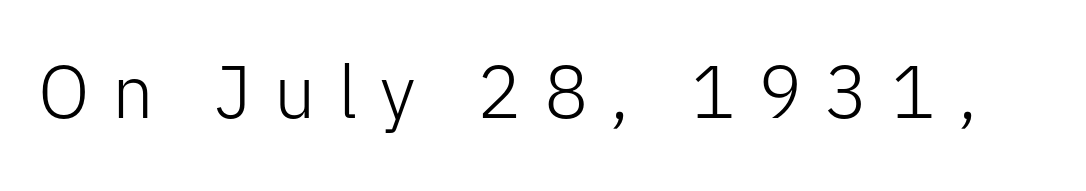
{"serif": "no", "italic": "no", "bold": "no", "weight": "light", "width": "normal", "stroke_contrast": "low", "x_height": "medium", "monospaced": "no", "underline": "no", "letter_spacing": "wide", "letter_spacing_em": 0.3, "glyph_px": 74}
